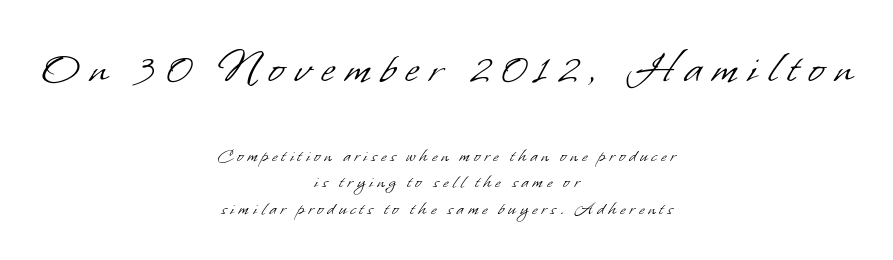
Q: Is the text bold? A: No.
Q: Is the typeface a serif or a sans-serif typeface? A: Sans-serif.
Q: Is the text underlined? A: No.
Q: How is the paragraph aligned? A: Centered.
Q: Is the spacing between letters normal or unusually wide? A: Unusually wide.
Q: Is the spacing between lines tight, normal or loose? A: Normal.
Q: Which block of text is set in a larger size, the first (top) or the second (bottom)? A: The first (top) one.
Q: Width (condensed, normal, or wide)? A: Normal.
Q: Stroke contrast? A: Low.
Q: x-height? A: Small.
Q: Monospaced? A: No.
